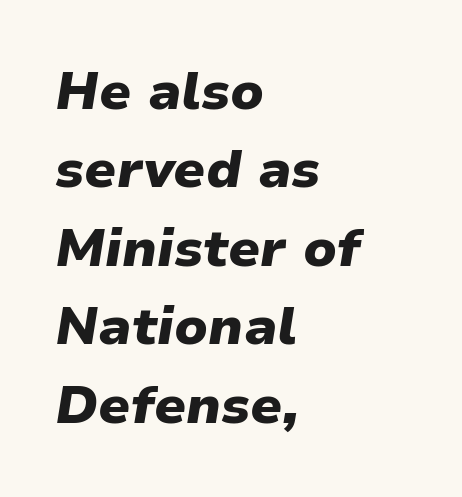
Q: Is the text bold? A: Yes.
Q: Is the text italic (slanted)? A: Yes, it leans right by about 9 degrees.
Q: Is the text underlined? A: No.
Q: How is the paragraph aligned? A: Left-aligned.
Q: Is the spacing between letters normal or unusually wide? A: Normal.
Q: Is the spacing between lines tight, normal or loose? A: Normal.
Q: Width (condensed, normal, or wide)? A: Normal.
Q: Stroke contrast? A: Low.
Q: x-height? A: Medium.
Q: Monospaced? A: No.
